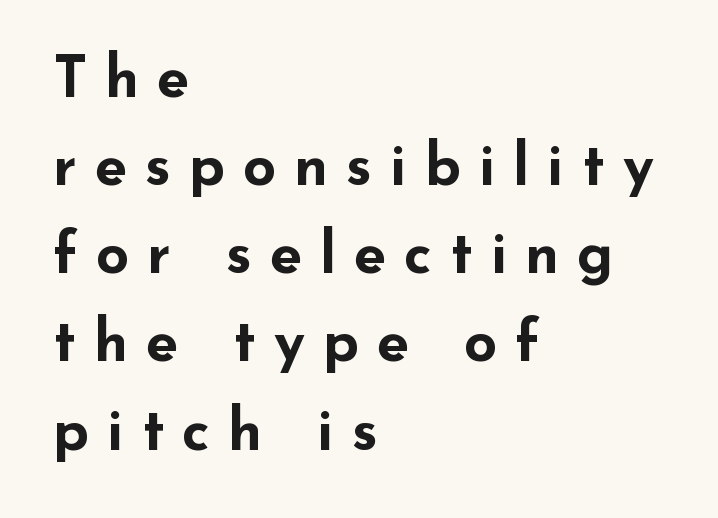
Q: Is the text bold? A: Yes.
Q: Is the text italic (slanted)? A: No, it is upright.
Q: Is the typeface a serif or a sans-serif typeface? A: Sans-serif.
Q: Is the text underlined? A: No.
Q: How is the paragraph aligned? A: Left-aligned.
Q: Is the spacing between letters normal or unusually wide? A: Unusually wide.
Q: Is the spacing between lines tight, normal or loose? A: Normal.
Q: Width (condensed, normal, or wide)? A: Wide.
Q: Stroke contrast? A: Low.
Q: x-height? A: Small.
Q: Monospaced? A: No.
